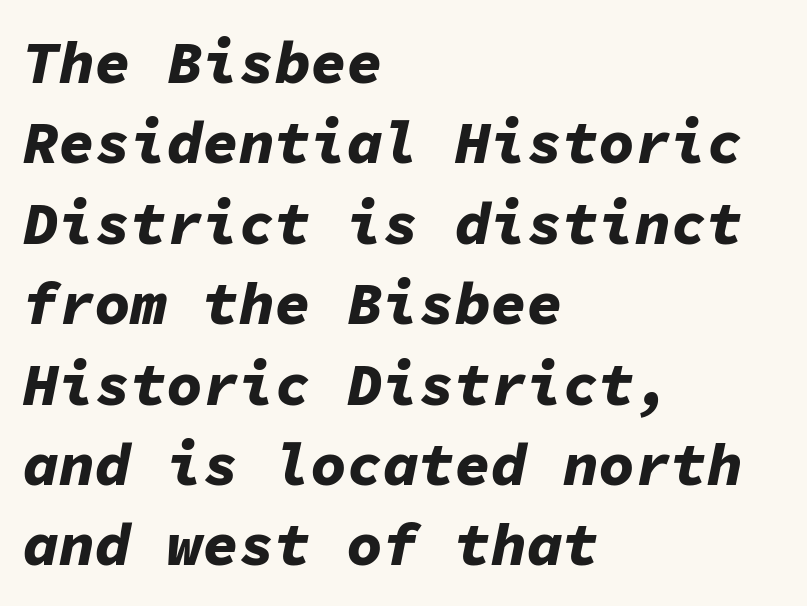
{"italic": "yes", "lean": "right", "slant_degrees": 11, "bold": "yes", "weight": "bold", "width": "normal", "stroke_contrast": "low", "x_height": "medium", "monospaced": "yes", "underline": "no", "align": "left", "line_spacing": "normal", "line_spacing_ratio": 1.34, "letter_spacing": "normal", "letter_spacing_em": 0.0, "glyph_px": 60}
